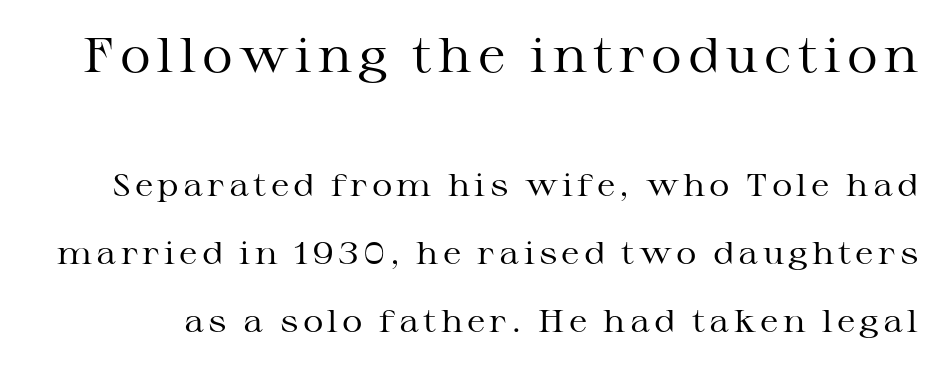
The image shows 48 px regular-weight, wide serif type, upright; set loose line spacing (2.12x), not underlined; the first (top) block is 1.5x larger; medium stroke contrast and a medium x-height.
